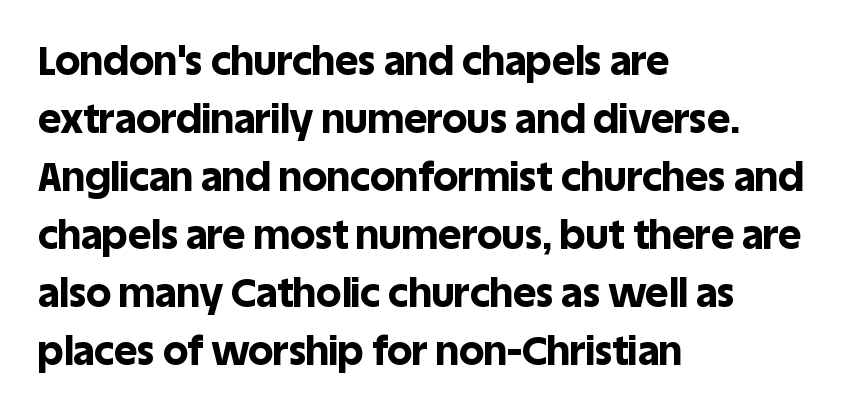
Q: Is the text bold? A: Yes.
Q: Is the text italic (slanted)? A: No, it is upright.
Q: Is the typeface a serif or a sans-serif typeface? A: Sans-serif.
Q: Is the text underlined? A: No.
Q: How is the paragraph aligned? A: Left-aligned.
Q: Is the spacing between letters normal or unusually wide? A: Normal.
Q: Is the spacing between lines tight, normal or loose? A: Normal.
Q: Width (condensed, normal, or wide)? A: Normal.
Q: x-height? A: Large.
Q: Monospaced? A: No.
